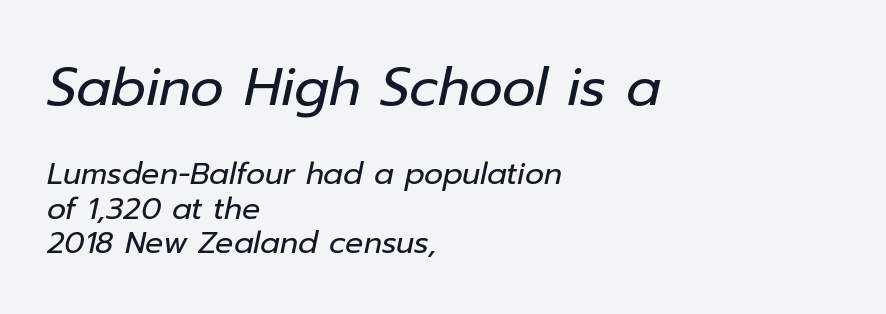
Q: Is the text bold? A: No.
Q: Is the text italic (slanted)? A: Yes, it leans right by about 12 degrees.
Q: Is the text underlined? A: No.
Q: How is the paragraph aligned? A: Left-aligned.
Q: Is the spacing between letters normal or unusually wide? A: Normal.
Q: Which block of text is set in a larger size, the first (top) or the second (bottom)? A: The first (top) one.
Q: Width (condensed, normal, or wide)? A: Normal.
Q: Stroke contrast? A: Low.
Q: x-height? A: Medium.
Q: Monospaced? A: No.
